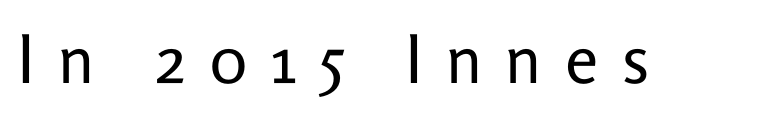
{"serif": "no", "italic": "no", "bold": "no", "weight": "regular", "width": "normal", "stroke_contrast": "low", "x_height": "medium", "monospaced": "no", "underline": "no", "letter_spacing": "wide", "letter_spacing_em": 0.34, "glyph_px": 67}
